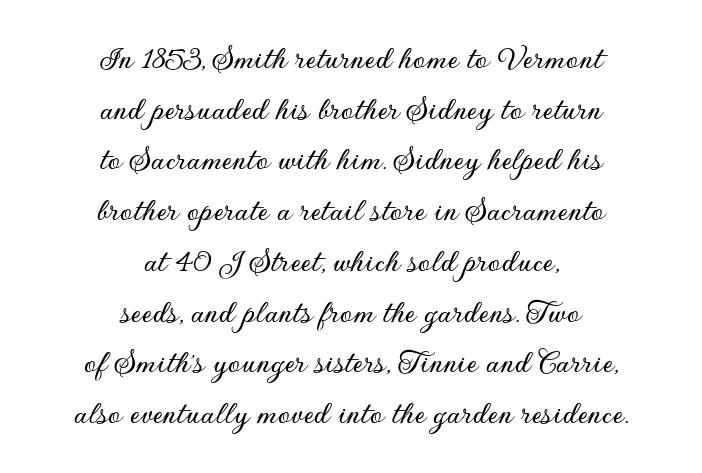
{"serif": "no", "width": "normal", "stroke_contrast": "low", "x_height": "small", "monospaced": "no", "underline": "no", "align": "center", "line_spacing": "normal", "line_spacing_ratio": 1.45, "letter_spacing": "normal", "letter_spacing_em": 0.0, "glyph_px": 35}
